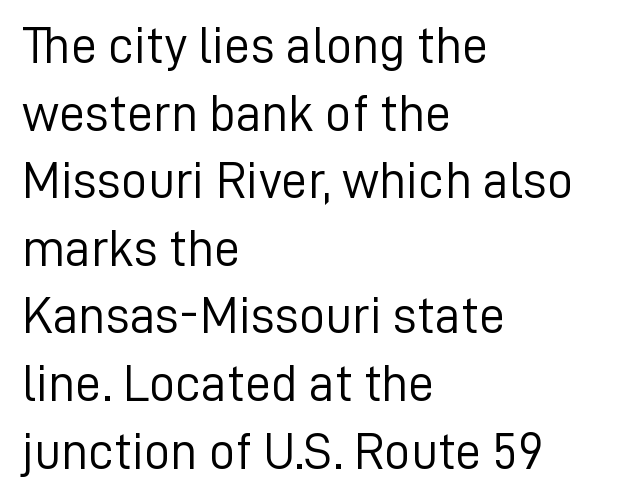
{"serif": "no", "italic": "no", "bold": "no", "weight": "light", "width": "normal", "stroke_contrast": "low", "x_height": "medium", "monospaced": "no", "underline": "no", "align": "left", "line_spacing": "normal", "line_spacing_ratio": 1.3, "letter_spacing": "normal", "letter_spacing_em": 0.0, "glyph_px": 52}
